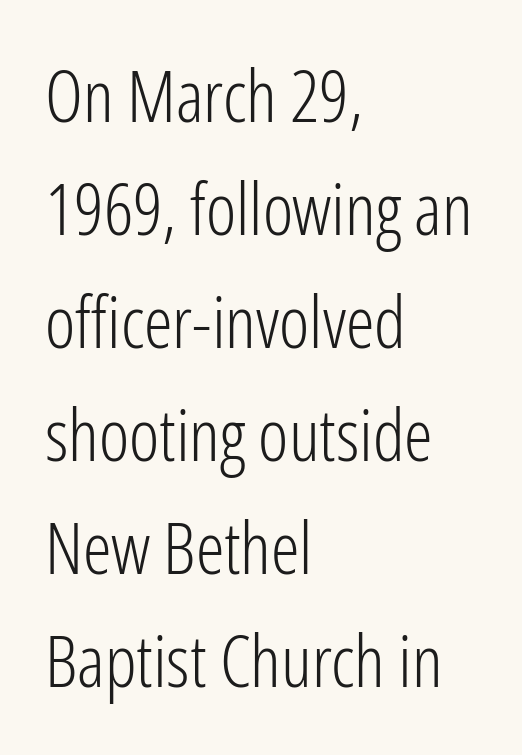
{"serif": "no", "italic": "no", "bold": "no", "weight": "light", "width": "condensed", "stroke_contrast": "low", "x_height": "medium", "monospaced": "no", "underline": "no", "align": "left", "line_spacing": "normal", "line_spacing_ratio": 1.57, "letter_spacing": "normal", "letter_spacing_em": 0.0, "glyph_px": 72}
